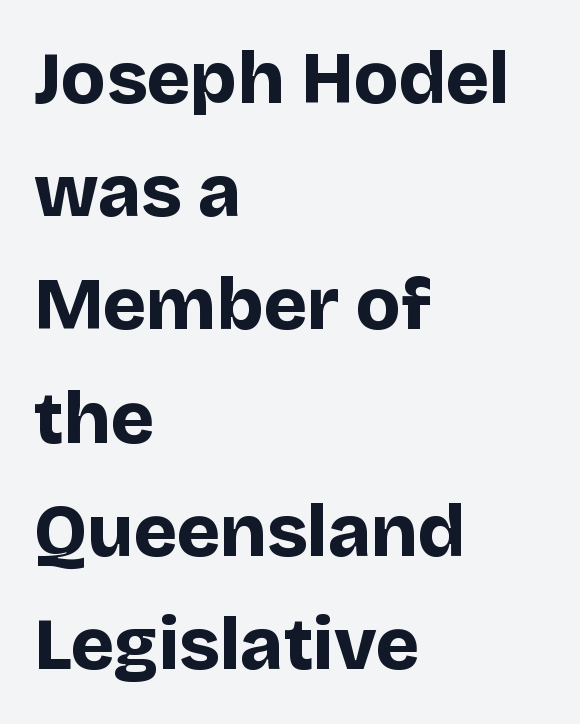
Q: Is the text bold? A: Yes.
Q: Is the text italic (slanted)? A: No, it is upright.
Q: Is the typeface a serif or a sans-serif typeface? A: Sans-serif.
Q: Is the text underlined? A: No.
Q: How is the paragraph aligned? A: Left-aligned.
Q: Is the spacing between letters normal or unusually wide? A: Normal.
Q: Is the spacing between lines tight, normal or loose? A: Normal.
Q: Width (condensed, normal, or wide)? A: Normal.
Q: Stroke contrast? A: Low.
Q: x-height? A: Large.
Q: Monospaced? A: No.
